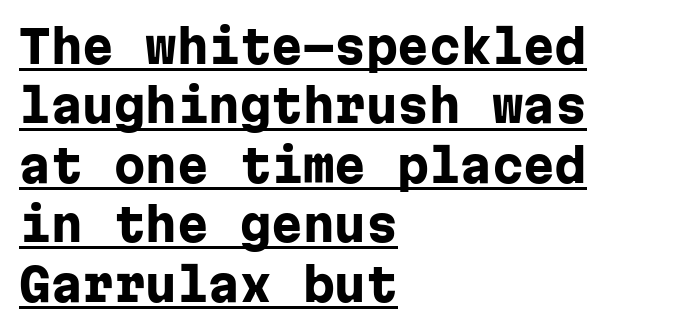
{"serif": "no", "italic": "no", "bold": "yes", "weight": "heavy", "width": "normal", "stroke_contrast": "low", "x_height": "medium", "monospaced": "yes", "underline": "yes", "align": "left", "line_spacing": "normal", "line_spacing_ratio": 1.32, "letter_spacing": "normal", "letter_spacing_em": 0.0, "glyph_px": 45}
